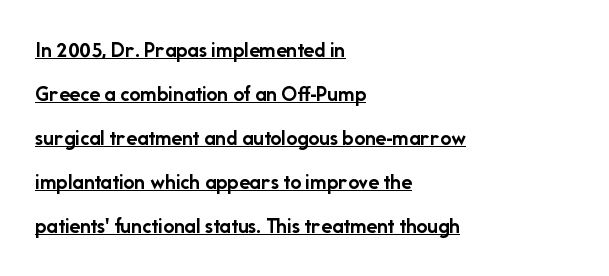
The gaps between neighbouring characters are ordinary and unremarkable. Do the letters lean? They stand straight. The lettering is marked with a stroke running underneath it. Widely set lines give the paragraph a tall, airy silhouette. Bold? Absolutely — the strokes are thick and heavy. Casual observation: everything's shoved over to the left.
